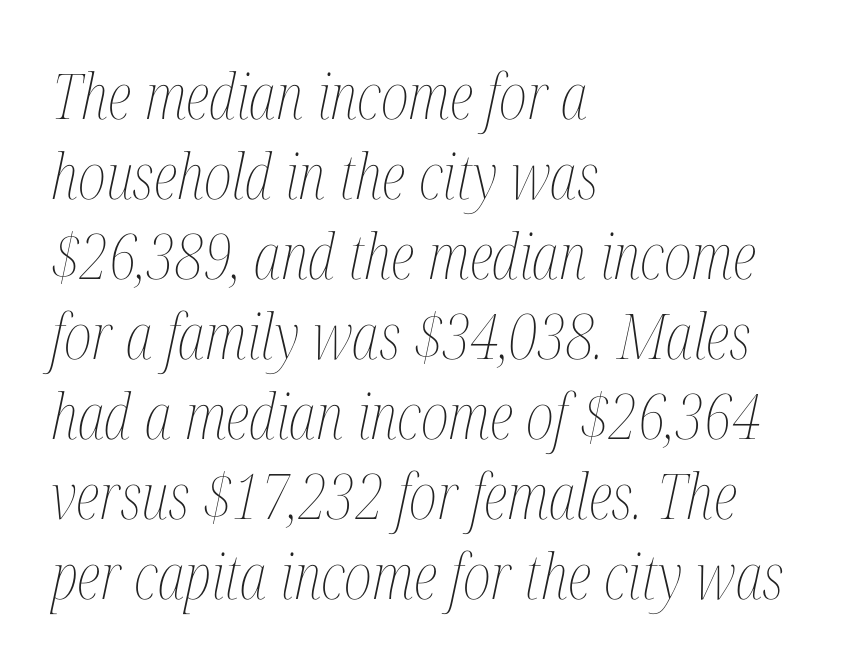
Inter-character spacing is left at the font's built-in metrics. A classic flush-left, rag-right setting is used for this passage. The specimen omits any rule beneath the text block's lines. Spacing verdict: proportional, widths tailored to each character. This sample keeps an unexceptional amount of space between lines.
